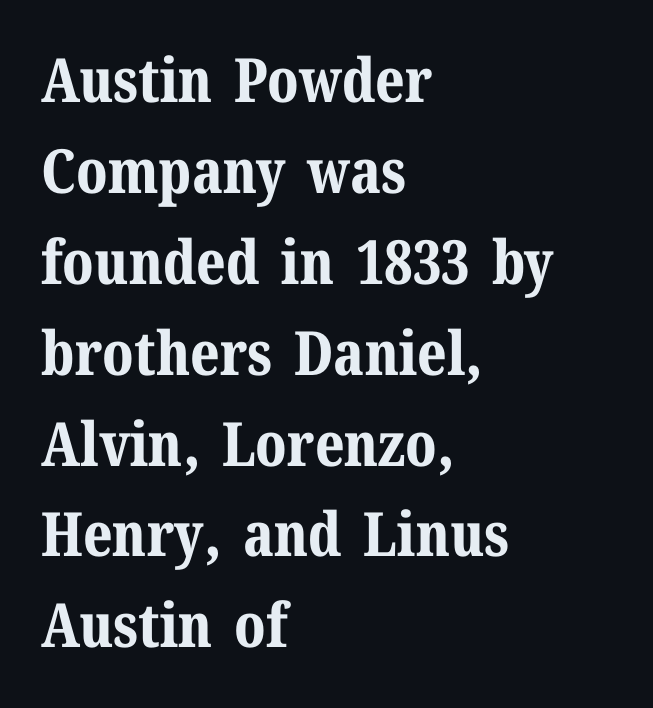
Descenders hang freely into open space. Spacing between characters is what you'd get straight out of the box. Heavy-handed strokes throughout: this text is bold. Line starts are locked; line ends wander. Note the varied advance widths — an 'i' is clearly narrower than an 'm'. Ordinary non-slanted type is in use.
